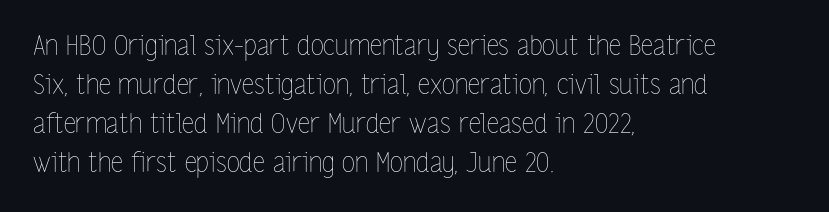
{"italic": "no", "bold": "no", "underline": "no", "align": "left", "line_spacing": "normal", "line_spacing_ratio": 1.45, "letter_spacing": "normal", "letter_spacing_em": 0.0, "glyph_px": 27}
